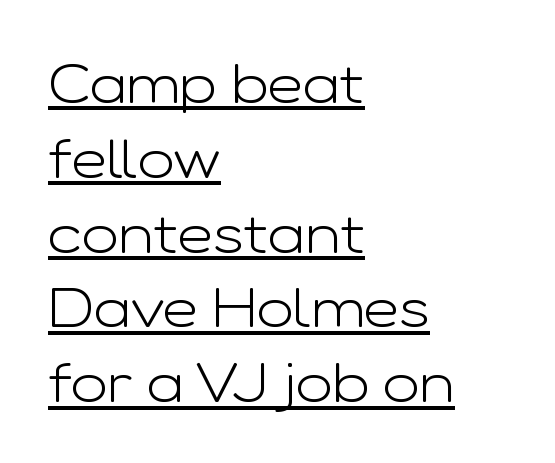
{"serif": "no", "italic": "no", "bold": "no", "weight": "light", "width": "wide", "stroke_contrast": "low", "x_height": "medium", "monospaced": "no", "underline": "yes", "align": "left", "line_spacing": "normal", "line_spacing_ratio": 1.36, "letter_spacing": "normal", "letter_spacing_em": 0.0, "glyph_px": 55}
